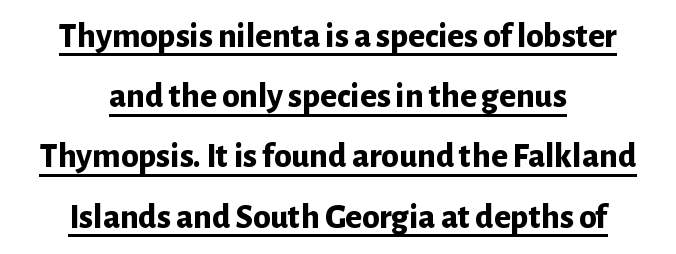
What weight is shown? A full bold with thick strokes. Does the type have serifs? No, each stem ends abruptly. Centered paragraph, ragged on both sides. In terms of posture, this sample is upright.
